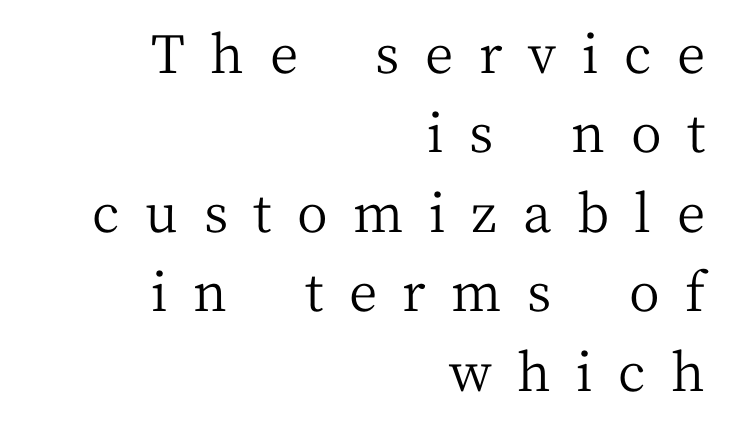
Q: Is the text bold? A: No.
Q: Is the text italic (slanted)? A: No, it is upright.
Q: Is the typeface a serif or a sans-serif typeface? A: Serif.
Q: Is the text underlined? A: No.
Q: How is the paragraph aligned? A: Right-aligned.
Q: Is the spacing between letters normal or unusually wide? A: Unusually wide.
Q: Is the spacing between lines tight, normal or loose? A: Normal.
Q: Width (condensed, normal, or wide)? A: Normal.
Q: Stroke contrast? A: Medium.
Q: x-height? A: Medium.
Q: Monospaced? A: No.
